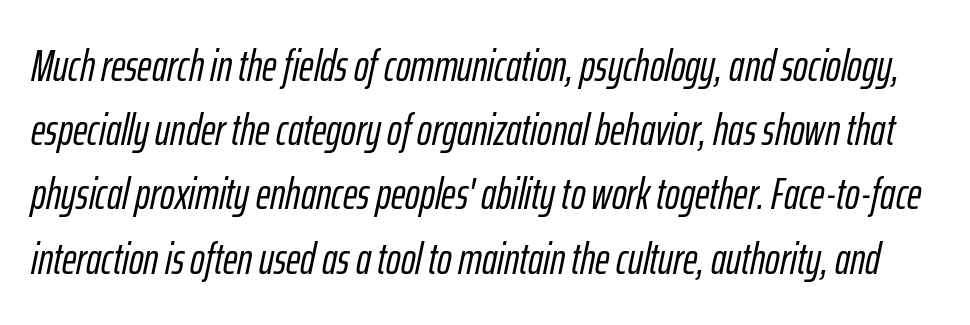
Plain, unruled lines of type. Spacing between characters is what you'd get straight out of the box. Looks like regular typesetting: each glyph gets only the width it needs. These lines were composed using italics. Interline gaps are of average width in this sample.
